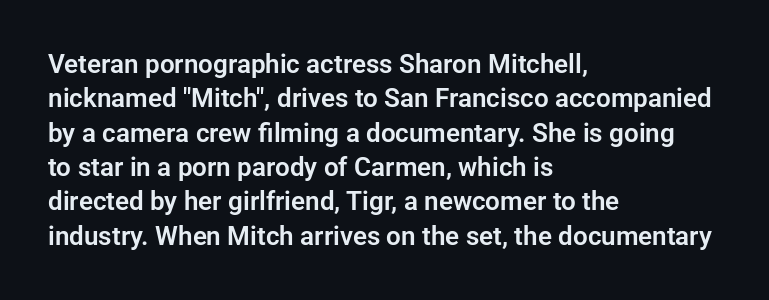
The image shows 26 px text type, upright; set left-aligned, normal line spacing (1.32x), normal letter spacing, not underlined.
